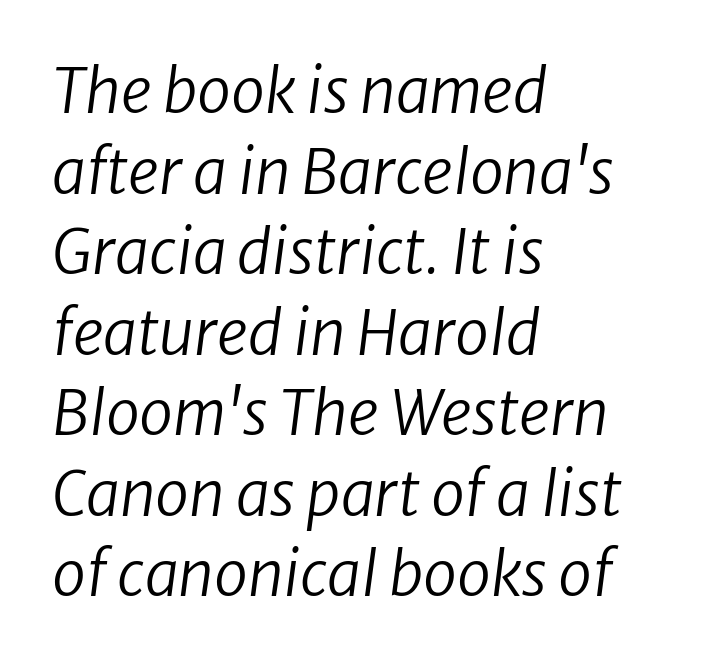
{"italic": "yes", "lean": "right", "slant_degrees": 8, "bold": "no", "weight": "regular", "width": "normal", "stroke_contrast": "low", "x_height": "medium", "monospaced": "no", "underline": "no", "align": "left", "line_spacing": "normal", "line_spacing_ratio": 1.32, "letter_spacing": "normal", "letter_spacing_em": 0.0, "glyph_px": 61}
